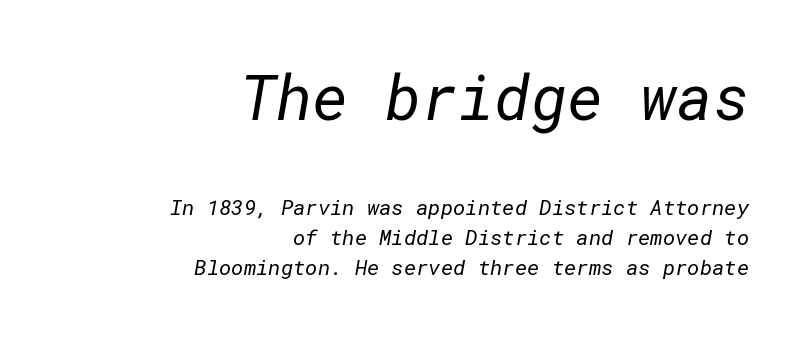
The image shows 62 px regular-weight sans-serif type; set right-aligned, normal line spacing (1.43x), normal letter spacing, not underlined; the first (top) block is 2.95x larger; low stroke contrast and a medium x-height.
